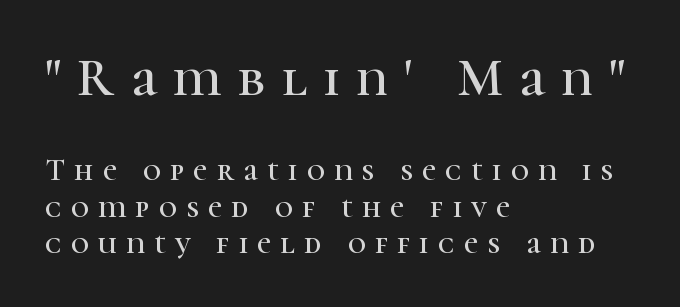
Q: Is the text italic (slanted)? A: No, it is upright.
Q: Is the typeface a serif or a sans-serif typeface? A: Serif.
Q: Is the text underlined? A: No.
Q: How is the paragraph aligned? A: Left-aligned.
Q: Is the spacing between letters normal or unusually wide? A: Unusually wide.
Q: Which block of text is set in a larger size, the first (top) or the second (bottom)? A: The first (top) one.
Q: Width (condensed, normal, or wide)? A: Normal.
Q: Stroke contrast? A: High.
Q: x-height? A: Medium.
Q: Monospaced? A: No.
